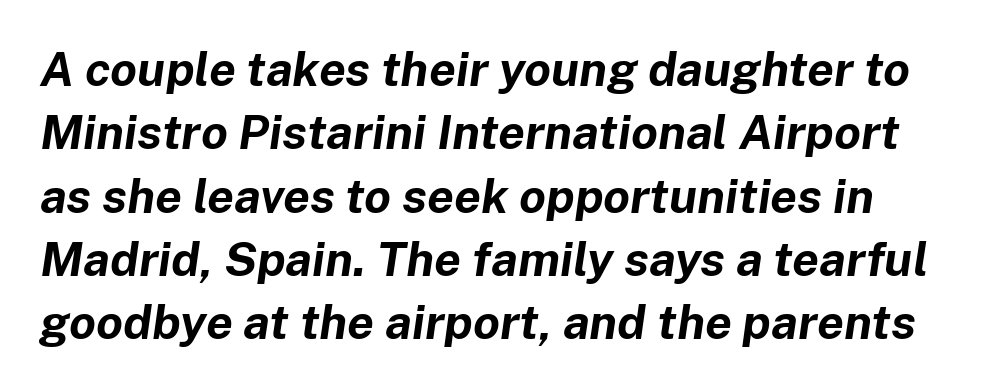
Is the letter spacing exaggerated? No — it looks like the ordinary default. Baseline-to-baseline distance is the conventional proportion of letter height. Weight: bold. Proportional: the letters do not fall into vertical columns.
